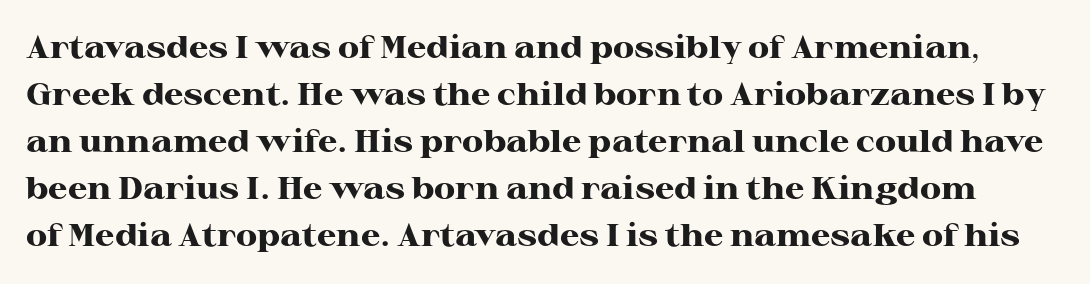
{"serif": "yes", "italic": "no", "bold": "yes", "weight": "heavy", "width": "wide", "stroke_contrast": "high", "x_height": "medium", "monospaced": "no", "underline": "no", "line_spacing": "normal", "line_spacing_ratio": 1.52, "letter_spacing": "normal", "letter_spacing_em": 0.0, "glyph_px": 31}
